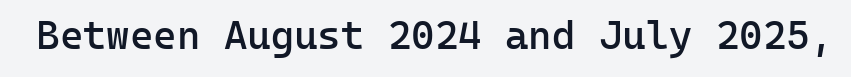
Q: Is the text bold? A: Semi-bold.
Q: Is the text italic (slanted)? A: No, it is upright.
Q: Is the typeface a serif or a sans-serif typeface? A: Sans-serif.
Q: Is the text underlined? A: No.
Q: Is the spacing between letters normal or unusually wide? A: Normal.
Q: Width (condensed, normal, or wide)? A: Normal.
Q: Stroke contrast? A: Low.
Q: x-height? A: Medium.
Q: Monospaced? A: Yes.
